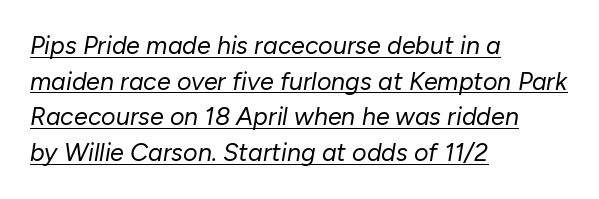
{"italic": "yes", "lean": "right", "slant_degrees": 10, "bold": "no", "underline": "yes", "align": "left", "line_spacing": "normal", "line_spacing_ratio": 1.43, "letter_spacing": "normal", "letter_spacing_em": 0.0, "glyph_px": 25}
